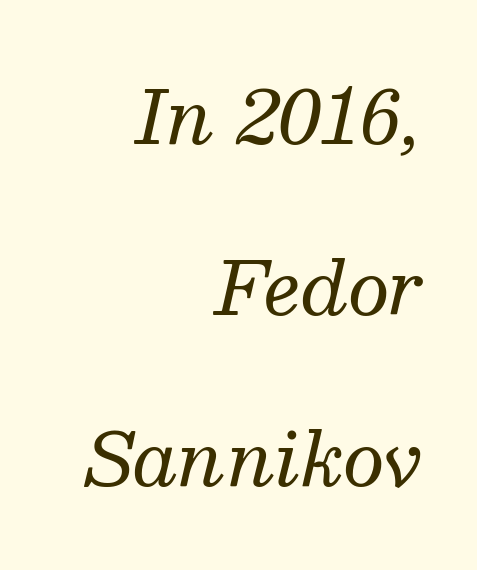
The image shows 73 px regular-weight serif type, italic (leaning right); set right-aligned, loose line spacing (2.34x), normal letter spacing, not underlined; medium stroke contrast and a medium x-height.
